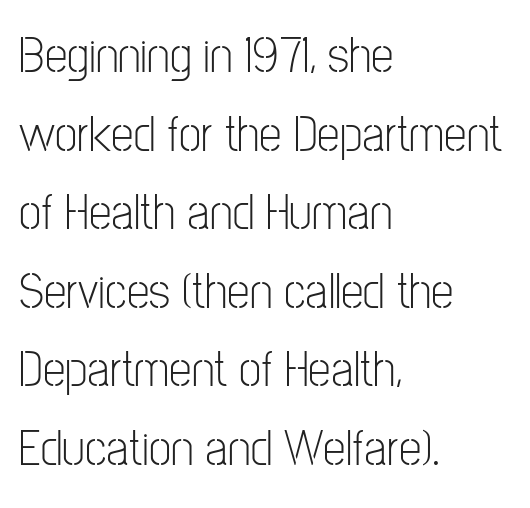
The image shows 51 px light, condensed sans-serif type, upright; set left-aligned, normal line spacing (1.54x), normal letter spacing, not underlined; low stroke contrast and a medium x-height.
